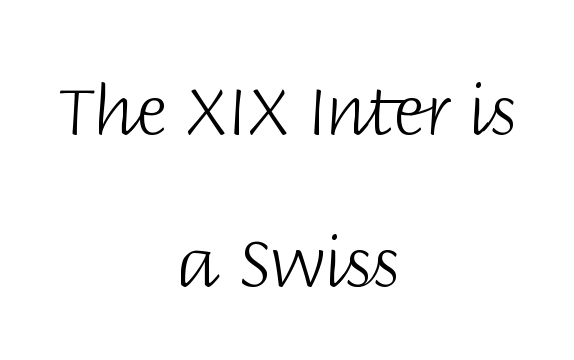
The passage shown is not bold in any degree. The string is rendered with underlining switched off. The line texture is even and compact thanks to regular tracking. Students, observe: this is what heavily led, spacious text looks like.
